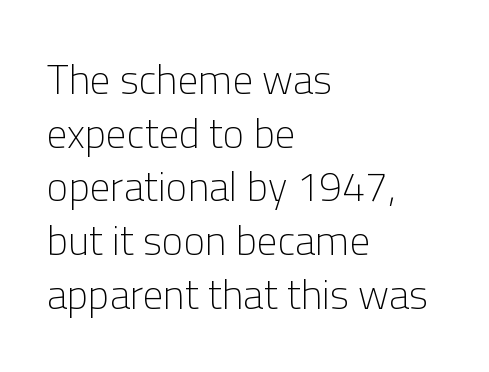
The type sits square on the baseline with zero lean. The face looks like a standard text weight, possibly lighter. Nothing sits at the stroke ends, so this counts as sans-serif. What stands out about the letter spacing? Nothing — it is the standard amount.
